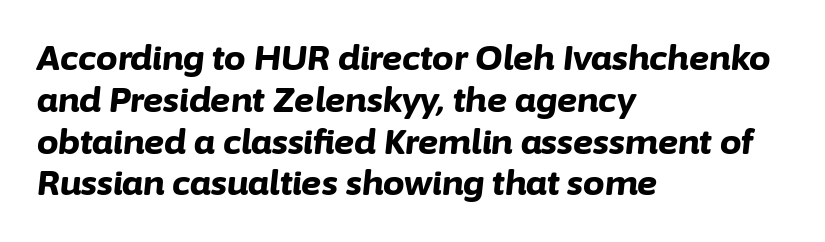
{"italic": "yes", "lean": "right", "slant_degrees": 6, "bold": "yes", "weight": "bold", "width": "normal", "stroke_contrast": "low", "x_height": "medium", "monospaced": "no", "underline": "no", "align": "left", "line_spacing_ratio": 1.23, "letter_spacing": "normal", "letter_spacing_em": 0.0, "glyph_px": 34}
